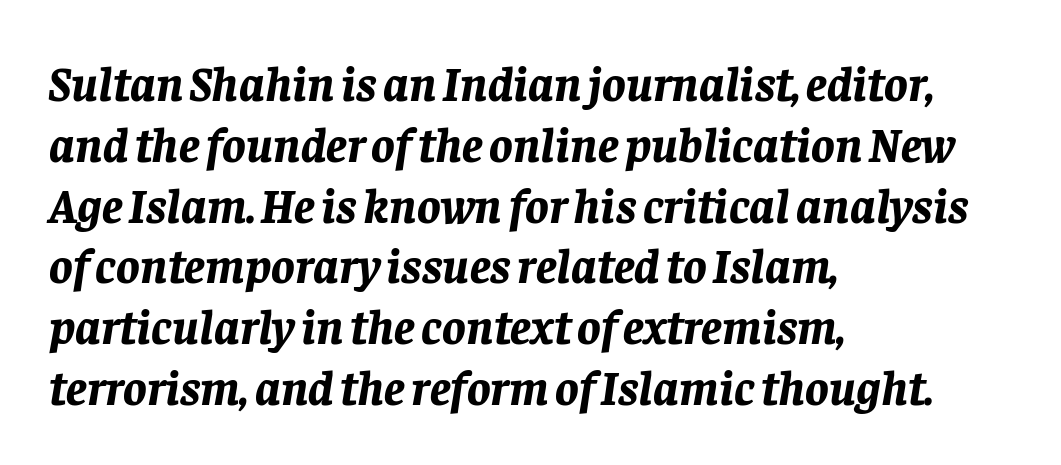
Q: Is the text bold? A: Yes.
Q: Is the text italic (slanted)? A: Yes, it leans right by about 8 degrees.
Q: Is the text underlined? A: No.
Q: How is the paragraph aligned? A: Left-aligned.
Q: Is the spacing between letters normal or unusually wide? A: Normal.
Q: Width (condensed, normal, or wide)? A: Normal.
Q: Stroke contrast? A: Low.
Q: x-height? A: Large.
Q: Monospaced? A: No.
